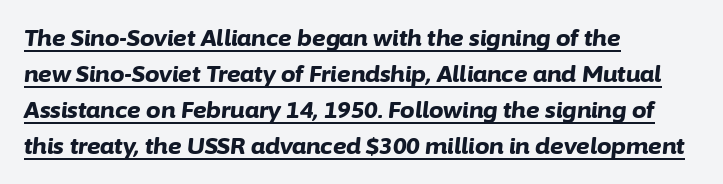
The image shows 23 px bold type, italic (leaning right); set left-aligned, normal line spacing (1.56x), normal letter spacing, underlined.
